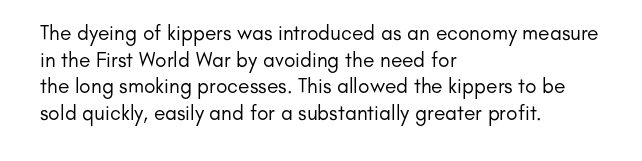
Summary of weight: not heavy and not bold. The vertical gap from one line to the next is medium. The type is set solid horizontally, with unmodified tracking. No italicization has been applied; the sample stays upright. The paragraph shown leans on its left margin. The gap between lines stays unmarked.
